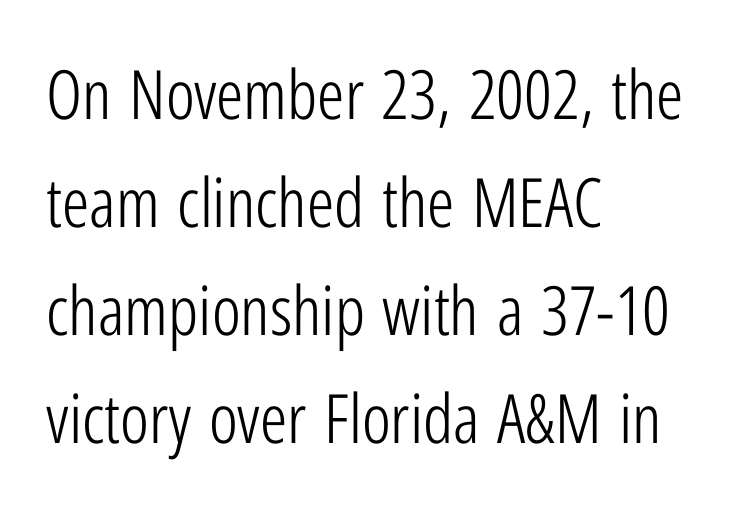
Q: Is the text bold? A: No.
Q: Is the text italic (slanted)? A: No, it is upright.
Q: Is the typeface a serif or a sans-serif typeface? A: Sans-serif.
Q: Is the text underlined? A: No.
Q: How is the paragraph aligned? A: Left-aligned.
Q: Is the spacing between letters normal or unusually wide? A: Normal.
Q: Is the spacing between lines tight, normal or loose? A: Normal.
Q: Width (condensed, normal, or wide)? A: Condensed.
Q: Stroke contrast? A: Low.
Q: x-height? A: Medium.
Q: Monospaced? A: No.
